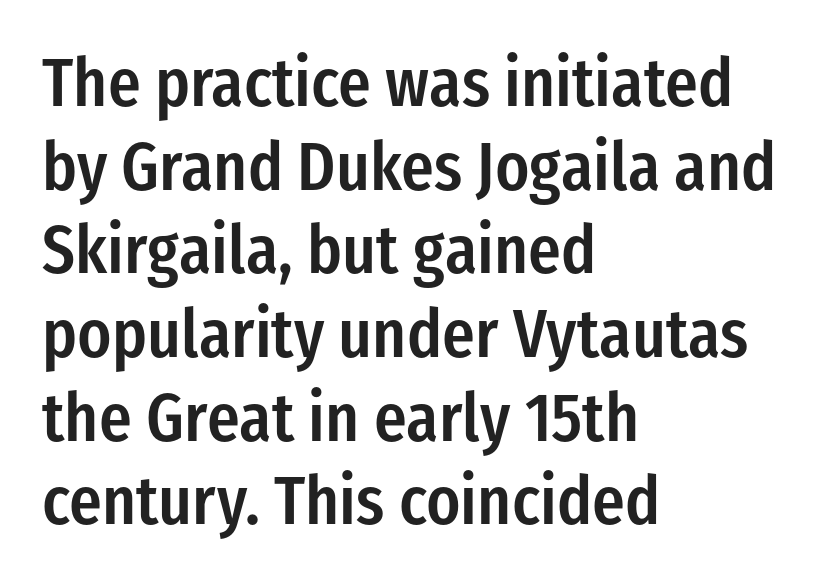
Q: Is the text bold? A: Semi-bold.
Q: Is the text italic (slanted)? A: No, it is upright.
Q: Is the typeface a serif or a sans-serif typeface? A: Sans-serif.
Q: Is the text underlined? A: No.
Q: How is the paragraph aligned? A: Left-aligned.
Q: Is the spacing between letters normal or unusually wide? A: Normal.
Q: Width (condensed, normal, or wide)? A: Condensed.
Q: Stroke contrast? A: Low.
Q: x-height? A: Medium.
Q: Monospaced? A: No.
